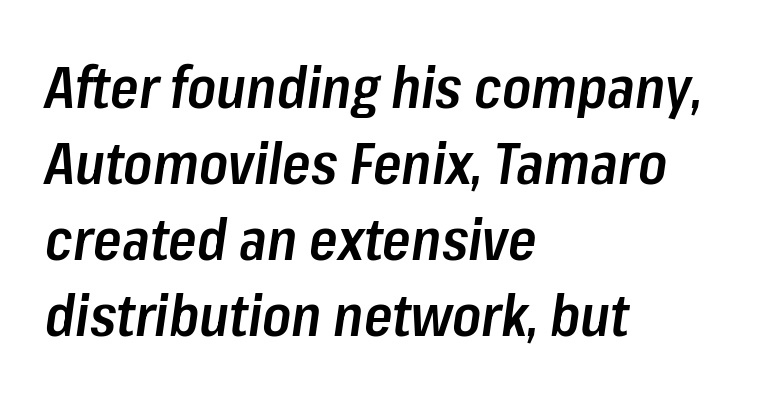
Here the designer chose a conventional face with non-uniform glyph widths. These words are printed semibold, heavier than regular yet not bold. The letters are slanted; this is an italic face. What stands out about the letter spacing? Nothing — it is the standard amount.
